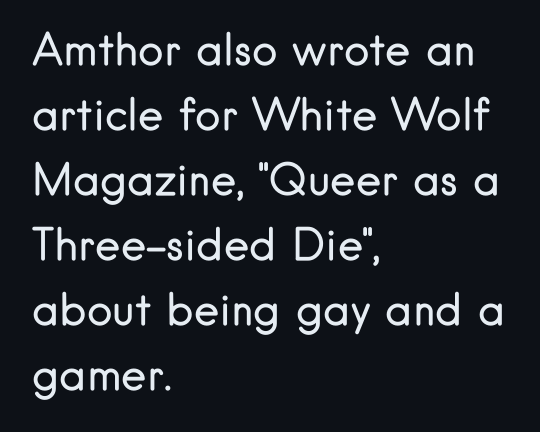
I'd call this a sans setting — the letters go barefoot. A typesetter would call this proportional, since set widths differ per character. These lines stack with their left ends in a neat column. What's the leading like? Ordinary, nothing unusual. The gap between lines stays unmarked.
